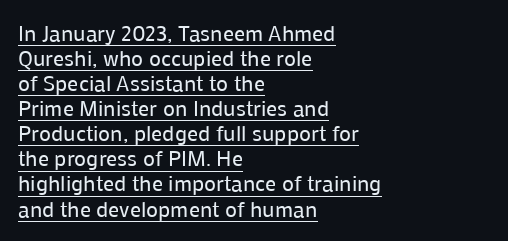
{"italic": "no", "bold": "no", "underline": "yes", "align": "left", "line_spacing": "tight", "line_spacing_ratio": 1.14, "letter_spacing": "normal", "letter_spacing_em": 0.0, "glyph_px": 22}
